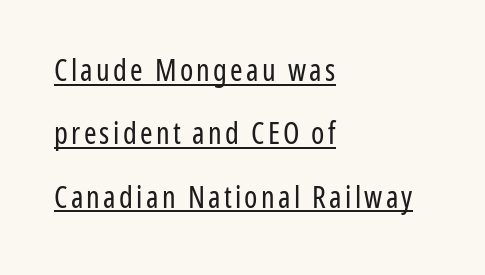
Q: Is the text bold? A: No.
Q: Is the text italic (slanted)? A: No, it is upright.
Q: Is the typeface a serif or a sans-serif typeface? A: Sans-serif.
Q: Is the text underlined? A: Yes.
Q: How is the paragraph aligned? A: Left-aligned.
Q: Is the spacing between lines tight, normal or loose? A: Loose.
Q: Width (condensed, normal, or wide)? A: Condensed.
Q: Stroke contrast? A: Low.
Q: x-height? A: Medium.
Q: Monospaced? A: No.
